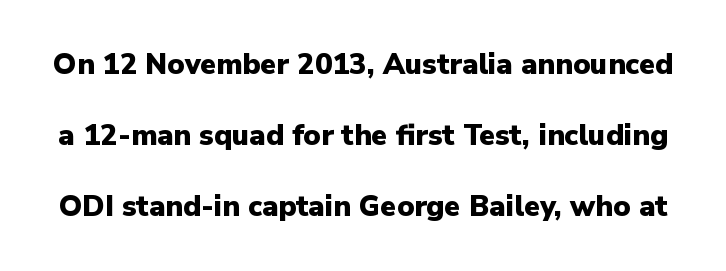
Q: Is the text bold? A: Yes.
Q: Is the text italic (slanted)? A: No, it is upright.
Q: Is the typeface a serif or a sans-serif typeface? A: Sans-serif.
Q: Is the text underlined? A: No.
Q: Is the spacing between letters normal or unusually wide? A: Normal.
Q: Is the spacing between lines tight, normal or loose? A: Loose.
Q: Width (condensed, normal, or wide)? A: Normal.
Q: Stroke contrast? A: Low.
Q: x-height? A: Medium.
Q: Monospaced? A: No.
